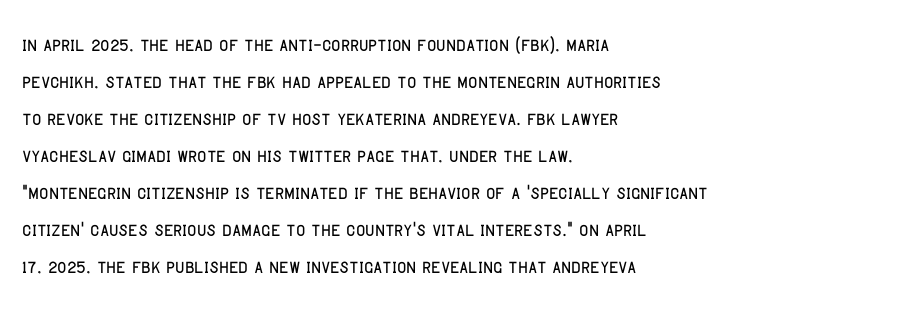
The space beneath each line is pristine and unruled. Compared with typical paragraphs, the rows here are spaced about the same. Notice how the passage keeps a crisp vertical edge on the left only. Short note: letters normally spaced.
